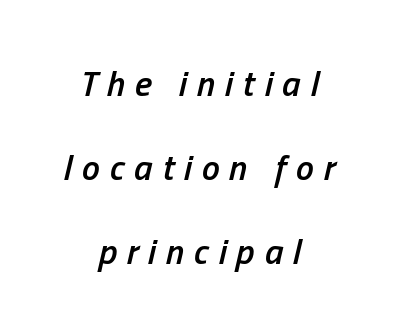
Spacing verdict: proportional, widths tailored to each character. The space beneath each line is pristine and unruled. Neither beginnings nor endings align; midpoints do. Designer's note — italics engaged. In terms of weight, the rendering is demibold, just under bold. Is there much room between lines? Yes — plenty of vertical air separates them.
